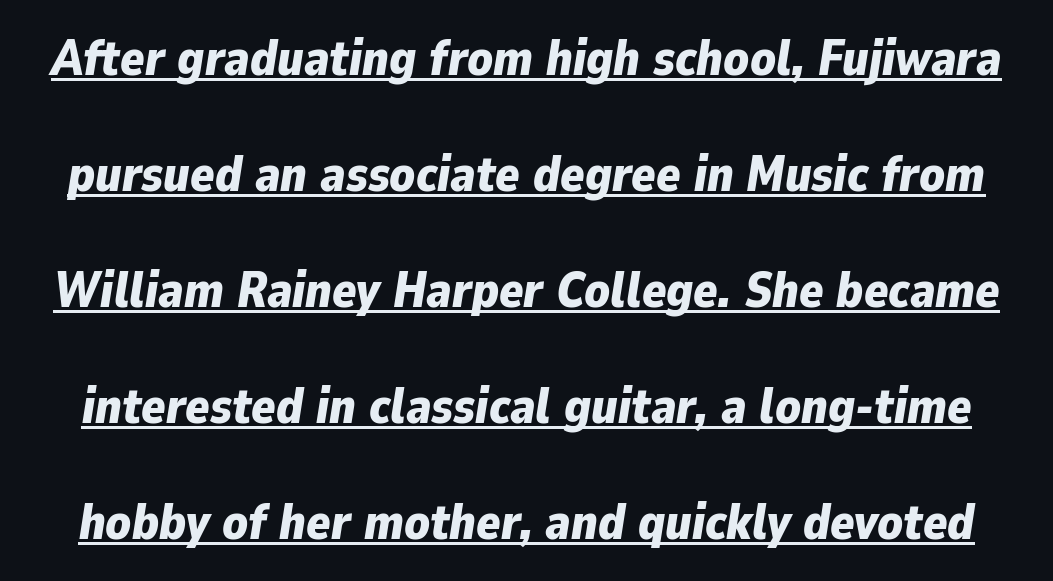
One glance says open: line gaps are wider than usual. Quick note: underline on. Rendered with sloped, italic letterforms. The typesetting leans heavy: a genuine bold. Is the letter spacing exaggerated? No — it looks like the ordinary default. Here the designer chose a conventional face with non-uniform glyph widths.
